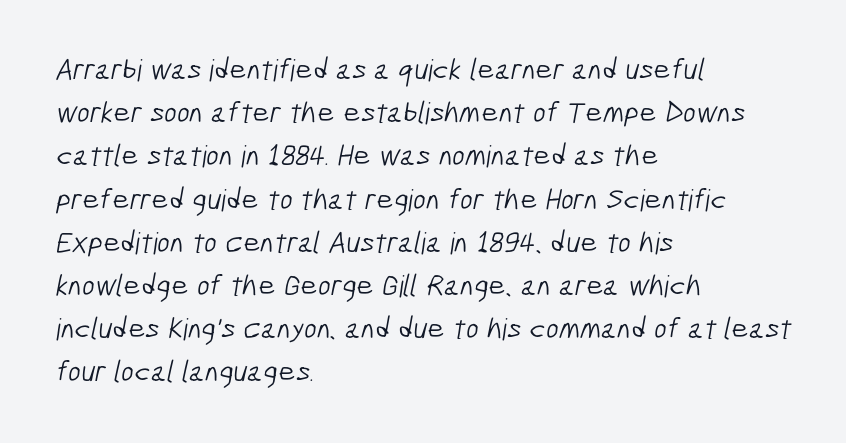
The image shows 30 px light, condensed sans-serif type; set left-aligned, normal line spacing (1.44x), normal letter spacing, not underlined; low stroke contrast and a medium x-height.
